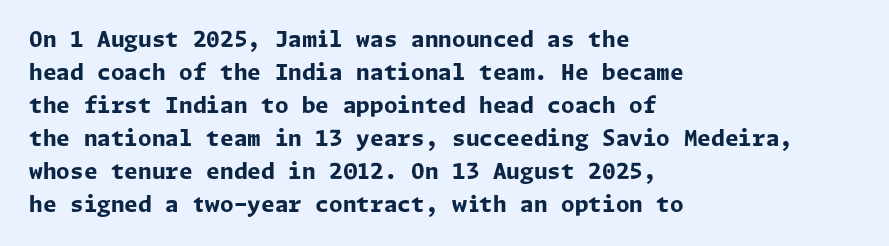
Q: Is the text bold? A: Yes.
Q: Is the text italic (slanted)? A: No, it is upright.
Q: Is the text underlined? A: No.
Q: How is the paragraph aligned? A: Left-aligned.
Q: Is the spacing between letters normal or unusually wide? A: Normal.
Q: Is the spacing between lines tight, normal or loose? A: Normal.
